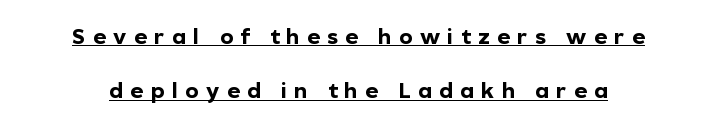
{"italic": "no", "bold": "yes", "underline": "yes", "line_spacing": "loose", "line_spacing_ratio": 2.47, "letter_spacing": "wide", "letter_spacing_em": 0.34, "glyph_px": 22}
